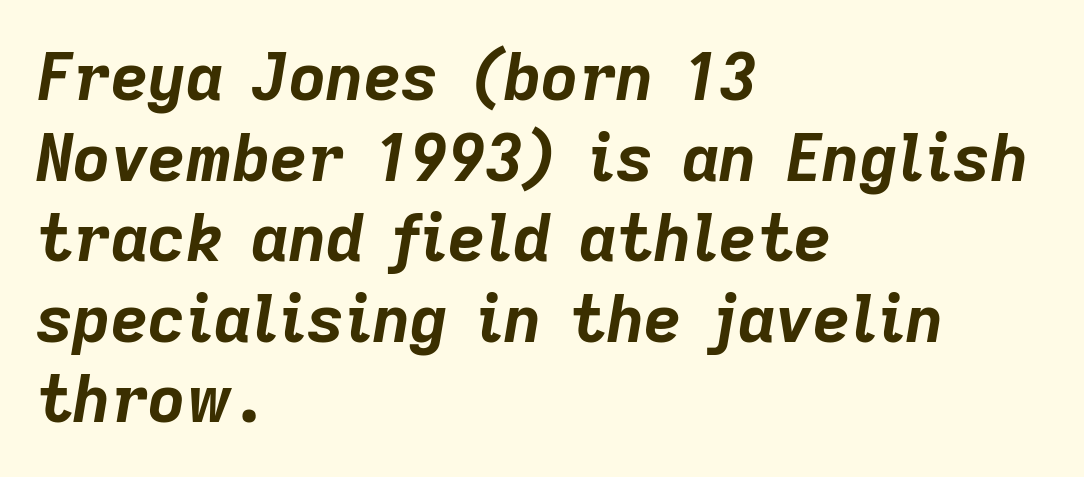
Q: Is the text bold? A: Yes.
Q: Is the text italic (slanted)? A: Yes, it leans right by about 9 degrees.
Q: Is the text underlined? A: No.
Q: How is the paragraph aligned? A: Left-aligned.
Q: Is the spacing between letters normal or unusually wide? A: Normal.
Q: Width (condensed, normal, or wide)? A: Normal.
Q: Stroke contrast? A: Low.
Q: x-height? A: Medium.
Q: Monospaced? A: No.
